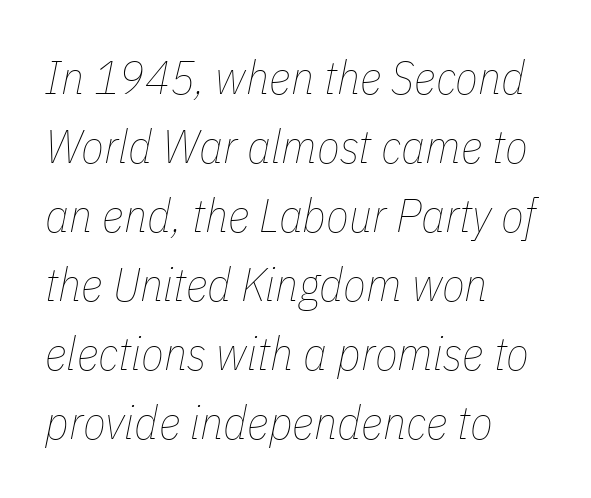
Style check: oblique. This rendering leaves character spacing at its baseline value. No word sits above an underline. No heavy texture on the line: the type isn't bold.
